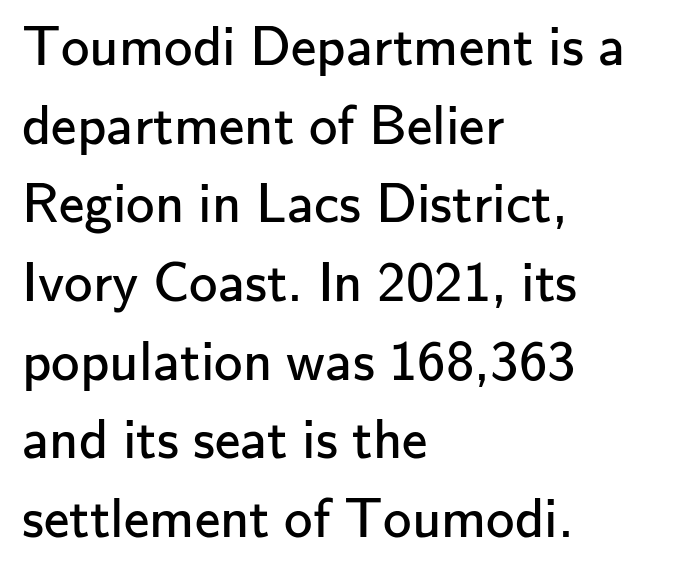
The image shows 57 px regular-weight sans-serif type, upright; set left-aligned, normal line spacing (1.38x), normal letter spacing, not underlined; low stroke contrast and a small x-height.
